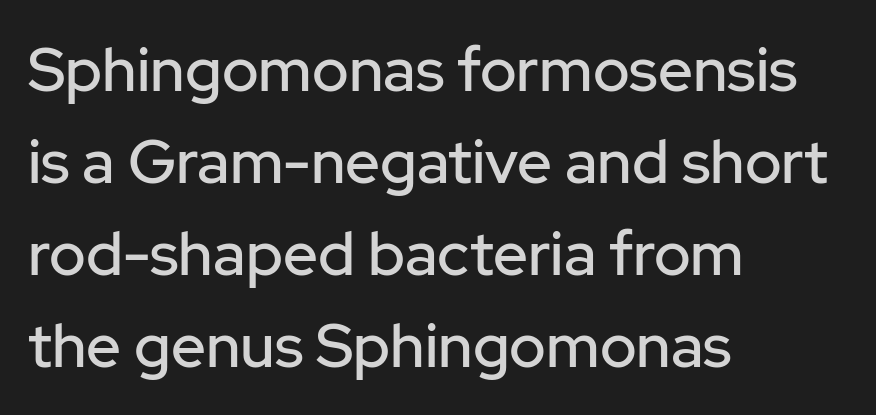
Q: Is the text italic (slanted)? A: No, it is upright.
Q: Is the typeface a serif or a sans-serif typeface? A: Sans-serif.
Q: Is the text underlined? A: No.
Q: How is the paragraph aligned? A: Left-aligned.
Q: Is the spacing between letters normal or unusually wide? A: Normal.
Q: Is the spacing between lines tight, normal or loose? A: Normal.
Q: Width (condensed, normal, or wide)? A: Normal.
Q: Stroke contrast? A: Low.
Q: x-height? A: Medium.
Q: Monospaced? A: No.
